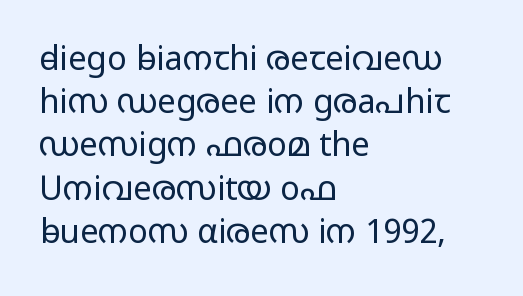
Any mark beneath the type? The region is blank. In terms of letterspacing, this is plain default setting. In CSS terms this would be text-align: left. No letter is thick-stroked: the sample isn't bold. Font category for this specimen: sans-serif. This block has exactly the height ordinary leading produces.
